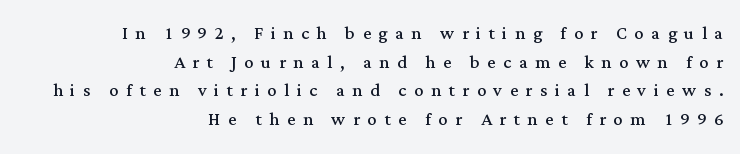
The image shows 23 px text type, upright; set right-aligned, line spacing 1.24x, unusually wide letter spacing (+0.33 em), not underlined.
